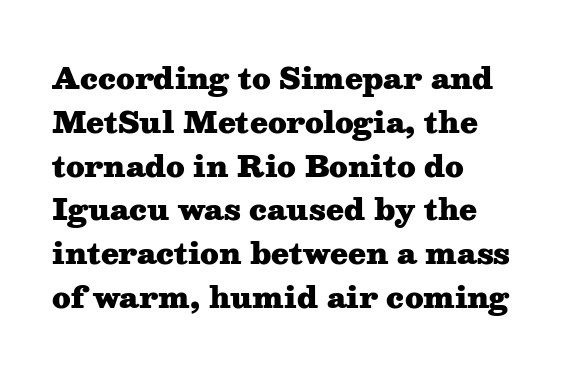
Nobody touched the tracking dial on this one. Typeset ragged right — the left edge is the straight one. Words float on clear page, feet unadorned. This is roman type, the default non-slanted kind.
